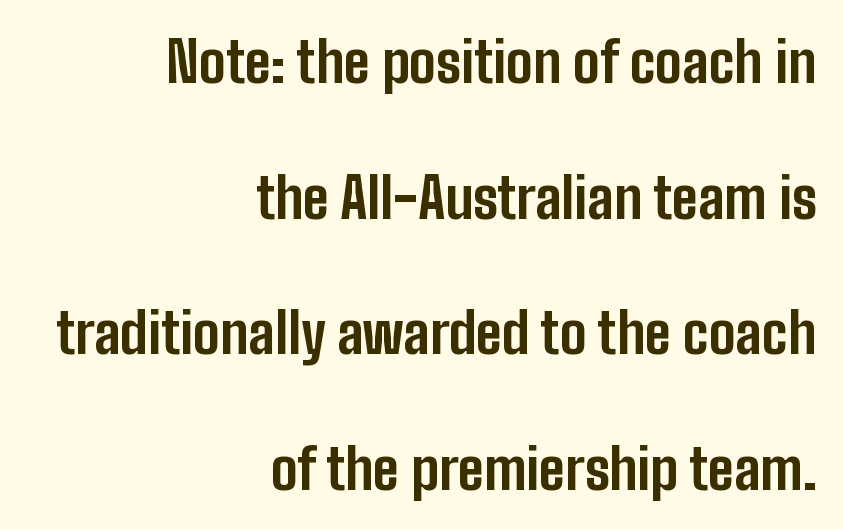
{"serif": "no", "italic": "no", "bold": "yes", "weight": "bold", "width": "condensed", "stroke_contrast": "low", "x_height": "medium", "monospaced": "no", "underline": "no", "align": "right", "line_spacing": "loose", "line_spacing_ratio": 2.42, "letter_spacing": "normal", "letter_spacing_em": 0.0, "glyph_px": 56}
